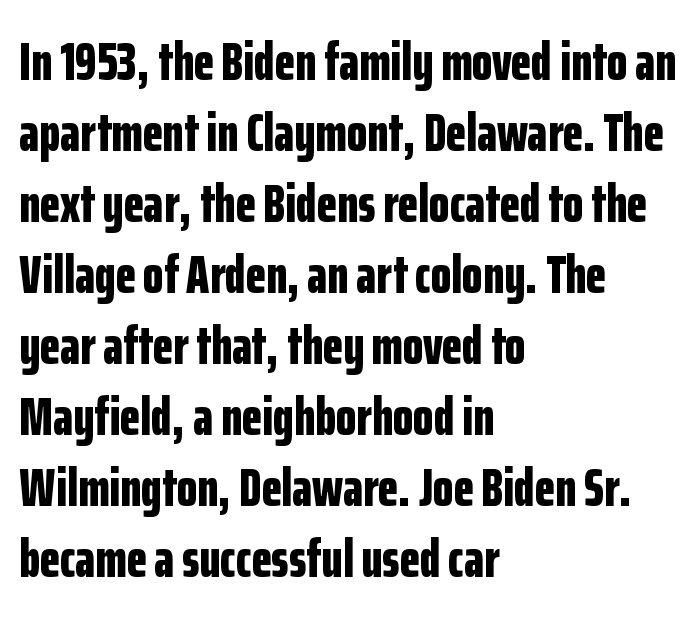
Q: Is the text bold? A: Yes.
Q: Is the text italic (slanted)? A: No, it is upright.
Q: Is the typeface a serif or a sans-serif typeface? A: Sans-serif.
Q: Is the text underlined? A: No.
Q: How is the paragraph aligned? A: Left-aligned.
Q: Is the spacing between letters normal or unusually wide? A: Normal.
Q: Is the spacing between lines tight, normal or loose? A: Normal.
Q: Width (condensed, normal, or wide)? A: Condensed.
Q: Stroke contrast? A: Low.
Q: x-height? A: Medium.
Q: Monospaced? A: No.
